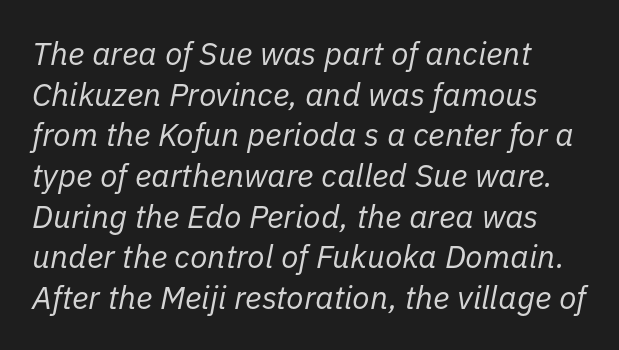
On a weight scale, this lands at 450 or below. Plain, unruled lines of type. The leading is moderate, giving the passage an even texture. The letters sit at their default tracking, neither squeezed nor spread.
